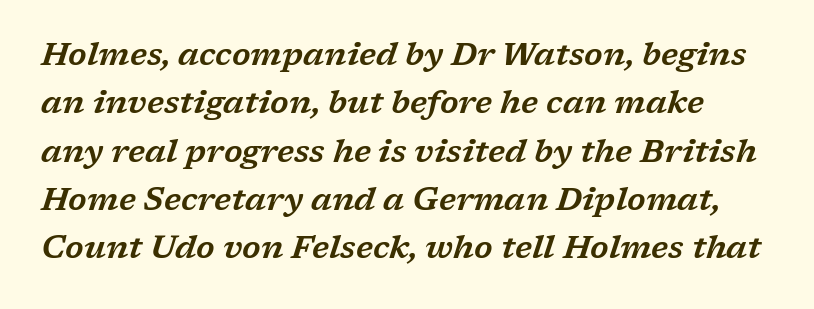
{"serif": "yes", "italic": "yes", "lean": "right", "slant_degrees": 17, "width": "wide", "stroke_contrast": "low", "x_height": "medium", "monospaced": "no", "underline": "no", "line_spacing": "normal", "line_spacing_ratio": 1.51, "letter_spacing": "normal", "letter_spacing_em": 0.0, "glyph_px": 32}
